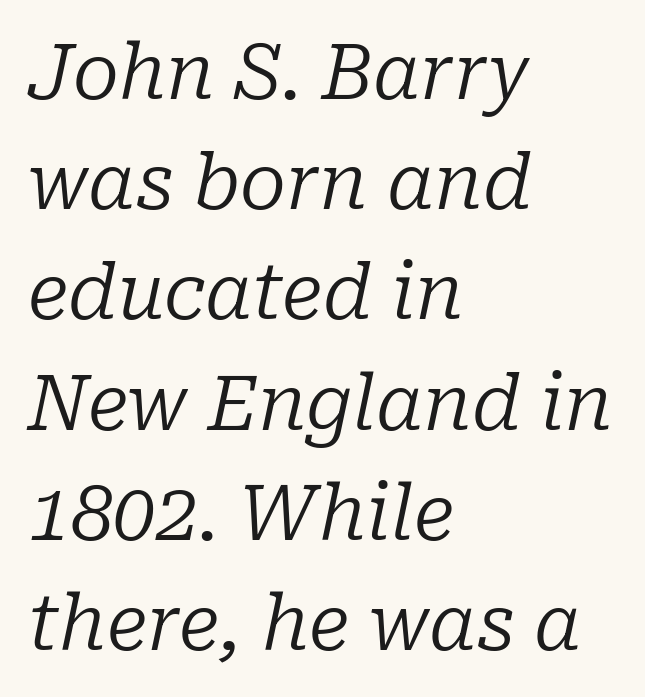
{"serif": "yes", "italic": "yes", "lean": "right", "slant_degrees": 10, "bold": "no", "weight": "regular", "width": "normal", "stroke_contrast": "low", "x_height": "medium", "monospaced": "no", "underline": "no", "align": "left", "line_spacing": "normal", "line_spacing_ratio": 1.45, "letter_spacing": "normal", "letter_spacing_em": 0.0, "glyph_px": 76}
